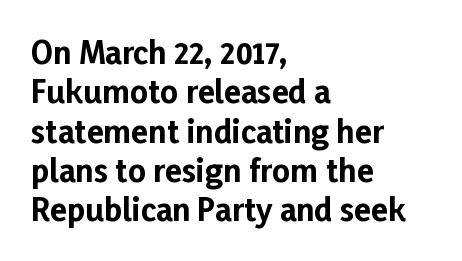
Q: Is the text bold? A: Yes.
Q: Is the text italic (slanted)? A: No, it is upright.
Q: Is the typeface a serif or a sans-serif typeface? A: Sans-serif.
Q: Is the text underlined? A: No.
Q: How is the paragraph aligned? A: Left-aligned.
Q: Is the spacing between letters normal or unusually wide? A: Normal.
Q: Is the spacing between lines tight, normal or loose? A: Normal.
Q: Width (condensed, normal, or wide)? A: Normal.
Q: Stroke contrast? A: Low.
Q: x-height? A: Medium.
Q: Monospaced? A: No.
